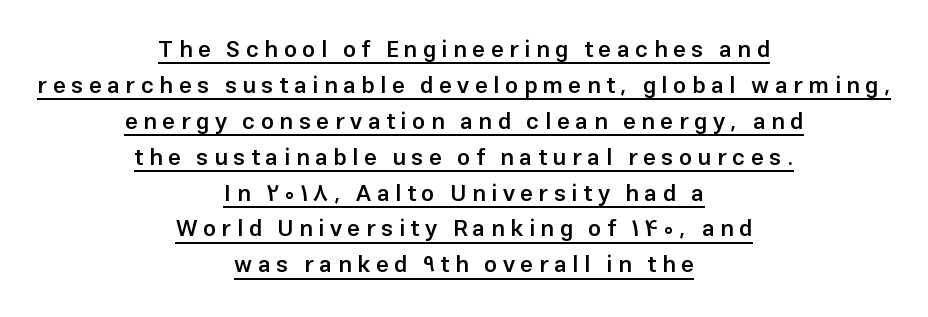
Q: Is the text bold? A: Semi-bold.
Q: Is the text italic (slanted)? A: No, it is upright.
Q: Is the text underlined? A: Yes.
Q: How is the paragraph aligned? A: Centered.
Q: Is the spacing between letters normal or unusually wide? A: Unusually wide.
Q: Is the spacing between lines tight, normal or loose? A: Normal.
